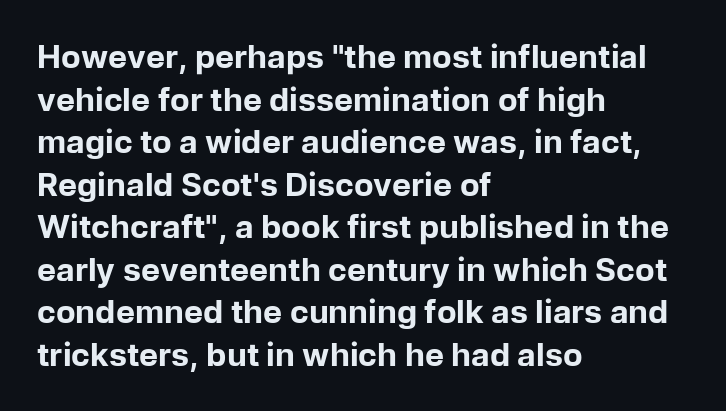
{"serif": "no", "italic": "no", "bold": "yes", "weight": "bold", "width": "normal", "stroke_contrast": "low", "x_height": "medium", "monospaced": "no", "underline": "no", "align": "left", "line_spacing": "normal", "line_spacing_ratio": 1.33, "letter_spacing": "normal", "letter_spacing_em": 0.0, "glyph_px": 32}
